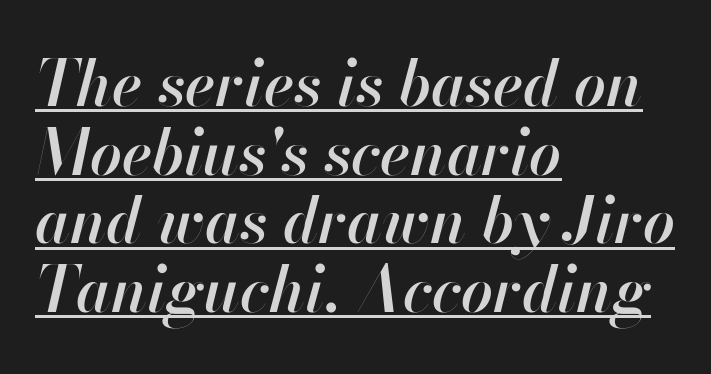
Spacing verdict: proportional, widths tailored to each character. Stroke thickness is moderately raised; the sample reads as semibold. Between one letter and the next there's only the usual sliver of space. The passage shown leans; its letterforms are oblique. The rag falls on the right side of this text block.
